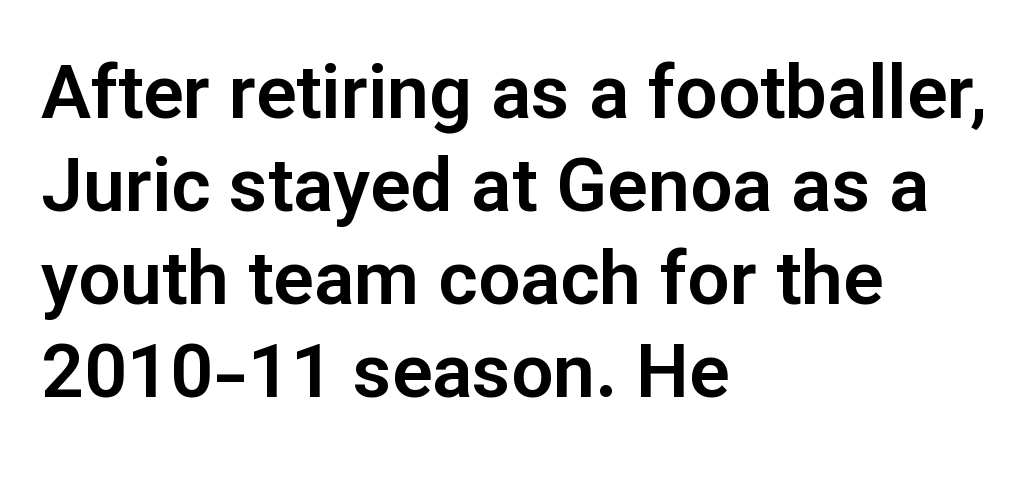
{"serif": "no", "italic": "no", "width": "normal", "stroke_contrast": "low", "x_height": "medium", "monospaced": "no", "underline": "no", "align": "left", "line_spacing_ratio": 1.24, "letter_spacing": "normal", "letter_spacing_em": 0.0, "glyph_px": 75}
